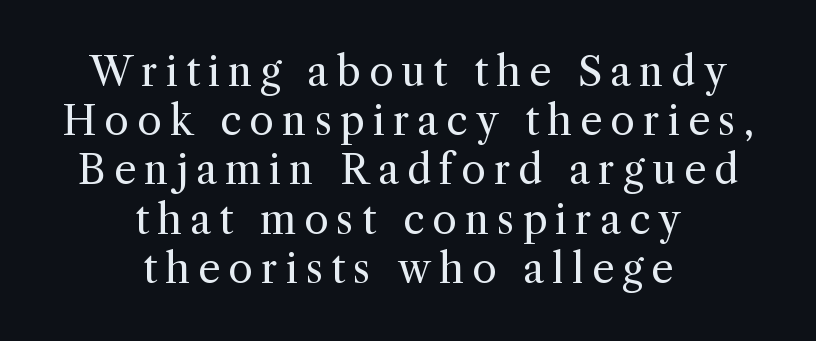
The image shows 40 px regular-weight serif type, upright; set centered, line spacing 1.23x, unusually wide letter spacing (+0.2 em), not underlined; a medium x-height.
